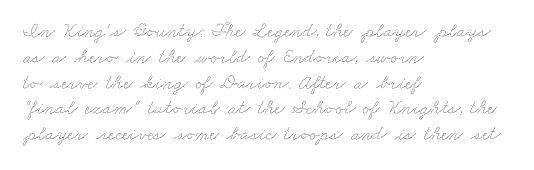
The image shows 20 px text type; set left-aligned, normal line spacing (1.29x), normal letter spacing, not underlined.
